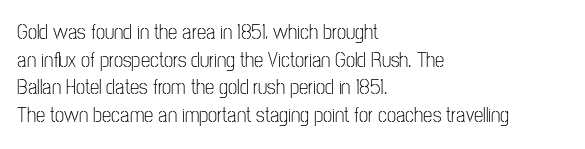
Teacher's note: observe the even left margin — that is flush-left alignment. The line texture is even and compact thanks to regular tracking. The lettering stays uniformly vertical, giving the passage a roman look. The baseline area is clear.
